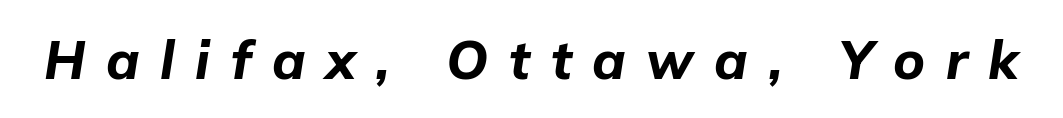
{"italic": "yes", "lean": "right", "slant_degrees": 9, "bold": "yes", "weight": "bold", "width": "normal", "stroke_contrast": "low", "x_height": "medium", "monospaced": "no", "underline": "no", "letter_spacing": "wide", "letter_spacing_em": 0.39, "glyph_px": 53}
